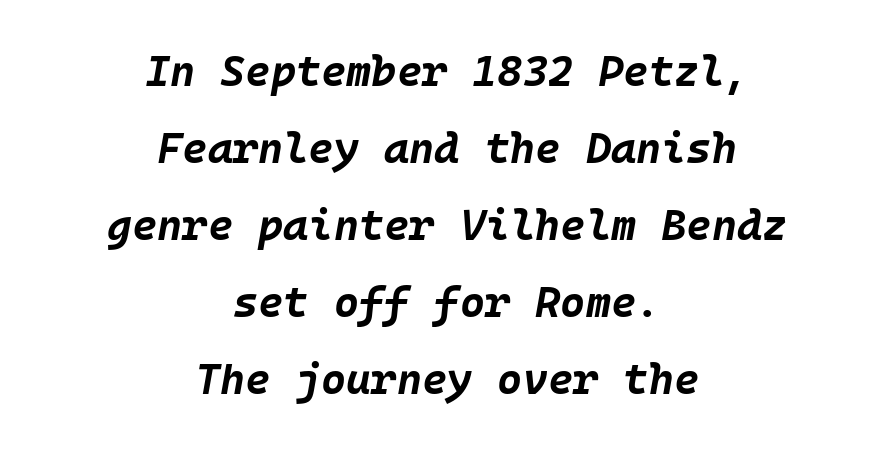
Set as a true bold cut, around the 700 mark. Compared with a flush-left layout, this one balances lines on the center instead. The face used here has a pronounced slope to its letters. Descender tails drop into unmarked territory. You could call the tracking neutral — neither tight nor loose.
